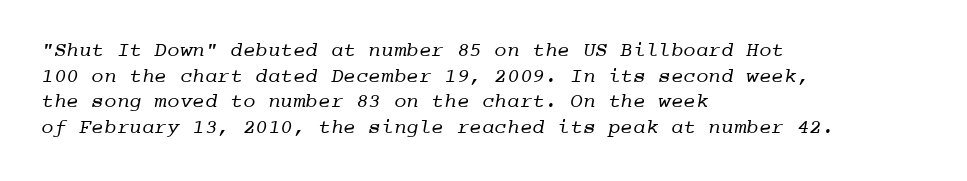
{"bold": "no", "underline": "no", "align": "left", "line_spacing_ratio": 1.22, "letter_spacing": "normal", "letter_spacing_em": 0.0, "glyph_px": 21}
